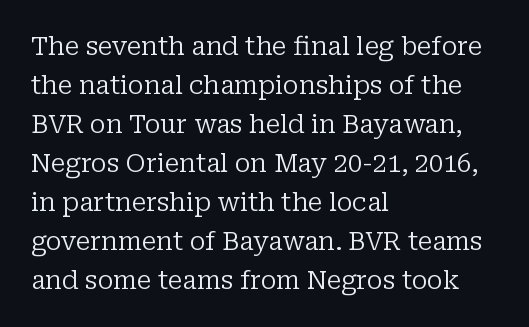
The image shows 25 px text type, upright; set left-aligned, normal line spacing (1.56x), normal letter spacing, not underlined.
